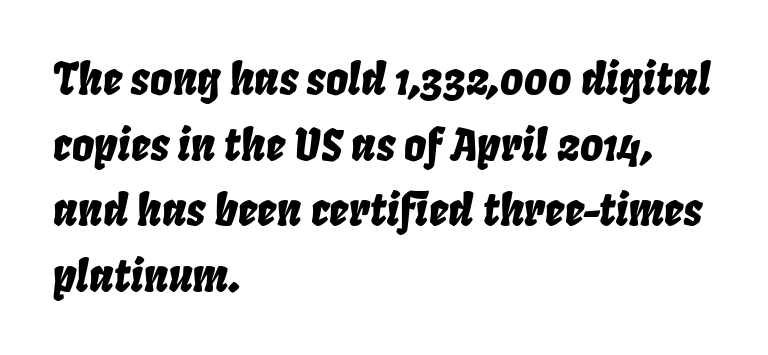
The image shows 44 px condensed type, italic (leaning right); set left-aligned, normal line spacing (1.49x), normal letter spacing, not underlined; low stroke contrast and a large x-height.
